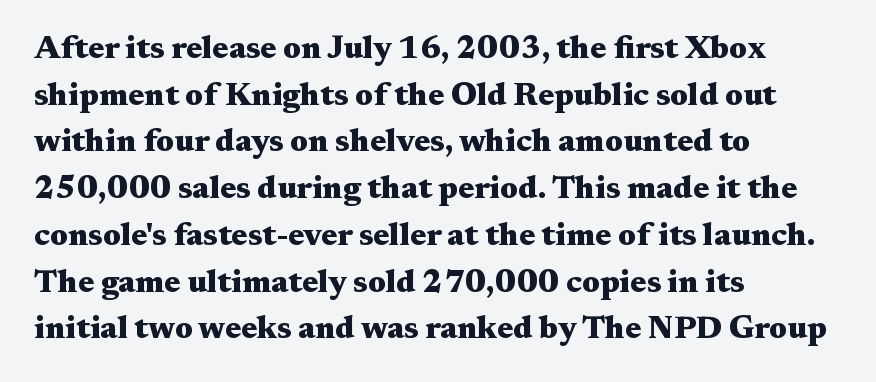
{"serif": "yes", "italic": "no", "bold": "yes", "weight": "heavy", "width": "wide", "stroke_contrast": "medium", "x_height": "medium", "monospaced": "no", "underline": "no", "align": "left", "line_spacing": "normal", "line_spacing_ratio": 1.46, "letter_spacing": "normal", "letter_spacing_em": 0.0, "glyph_px": 32}
